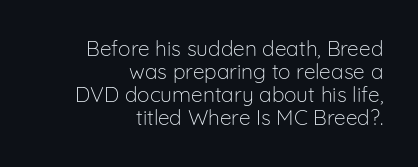
The image shows 21 px text type, upright; set right-aligned, tight line spacing (1.1x), normal letter spacing, not underlined.
